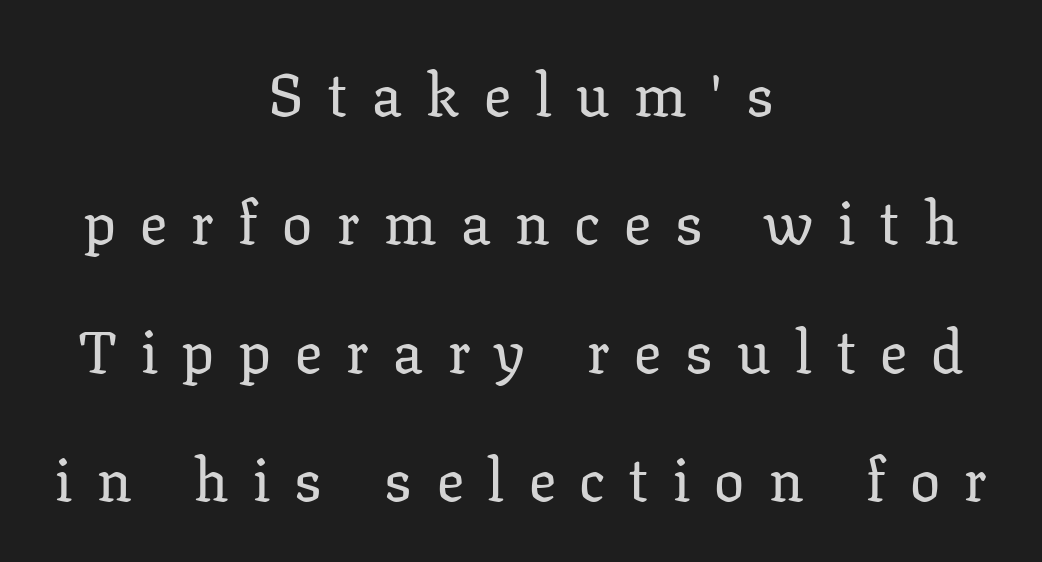
{"serif": "yes", "italic": "no", "width": "normal", "stroke_contrast": "low", "x_height": "medium", "monospaced": "no", "underline": "no", "align": "center", "line_spacing": "loose", "line_spacing_ratio": 2.14, "letter_spacing": "wide", "letter_spacing_em": 0.41, "glyph_px": 60}
